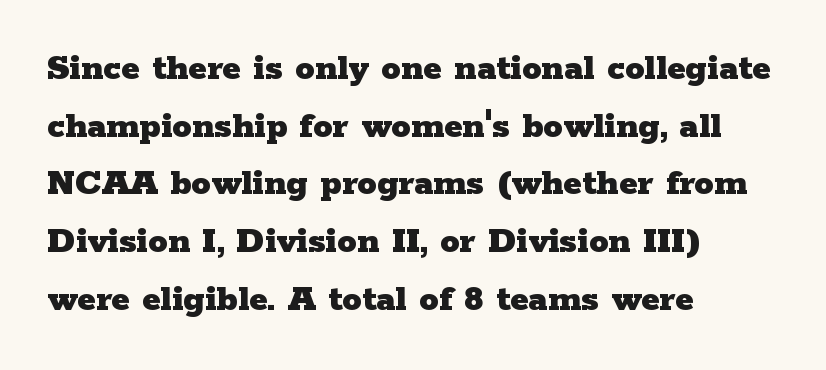
Regarding leading, the lines here are spaced in the standard way. The lines are quadded left. The gap between lines stays unmarked. Note: serifs present on the glyphs. The tracking reads as untouched default to a designer's eye.
